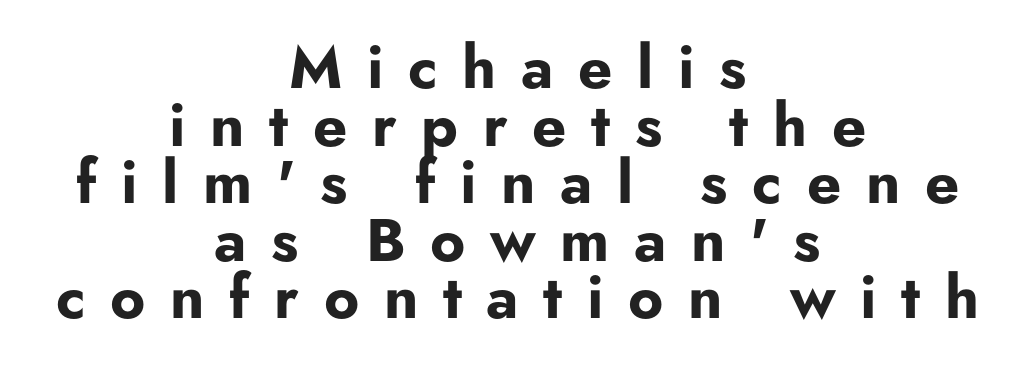
The image shows 60 px bold sans-serif type, upright; set centered, tight line spacing (0.96x), unusually wide letter spacing (+0.41 em), not underlined; low stroke contrast and a small x-height.
